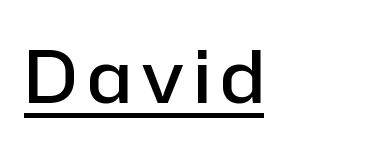
{"serif": "no", "italic": "no", "bold": "semi", "weight": "semibold", "width": "normal", "stroke_contrast": "low", "x_height": "medium", "monospaced": "no", "underline": "yes", "align": "left", "glyph_px": 72}
